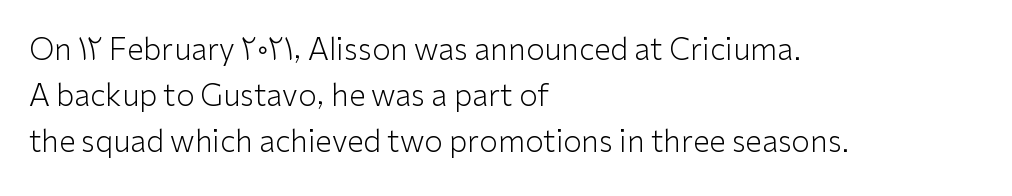
The image shows 30 px light sans-serif type, upright; set left-aligned, normal line spacing (1.54x), normal letter spacing, not underlined; low stroke contrast and a medium x-height.
